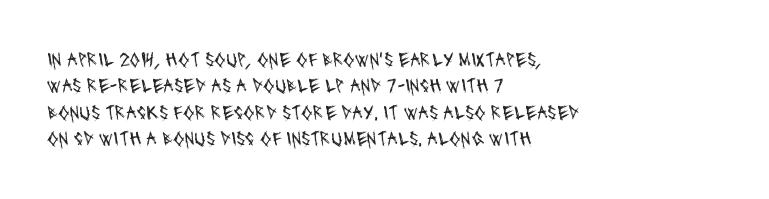
Q: Is the text bold? A: No.
Q: Is the text underlined? A: No.
Q: How is the paragraph aligned? A: Left-aligned.
Q: Is the spacing between letters normal or unusually wide? A: Normal.
Q: Is the spacing between lines tight, normal or loose? A: Normal.
